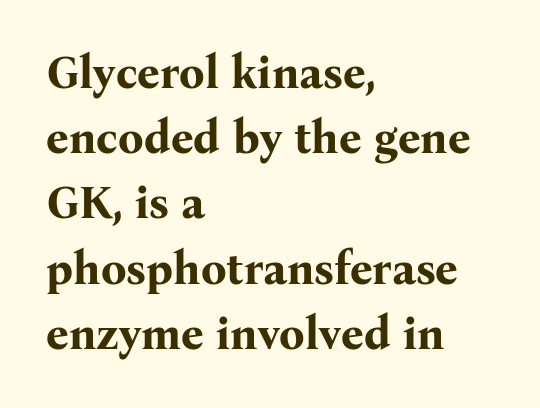
{"serif": "yes", "italic": "no", "bold": "yes", "weight": "bold", "width": "normal", "stroke_contrast": "medium", "x_height": "medium", "monospaced": "no", "underline": "no", "align": "left", "line_spacing": "normal", "line_spacing_ratio": 1.45, "letter_spacing": "normal", "letter_spacing_em": 0.0, "glyph_px": 45}
